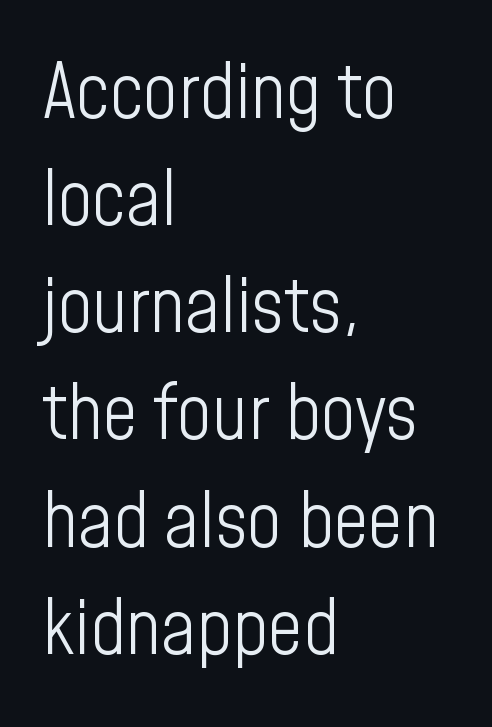
The image shows 76 px light, condensed sans-serif type, upright; set left-aligned, normal line spacing (1.41x), normal letter spacing, not underlined; low stroke contrast and a medium x-height.
